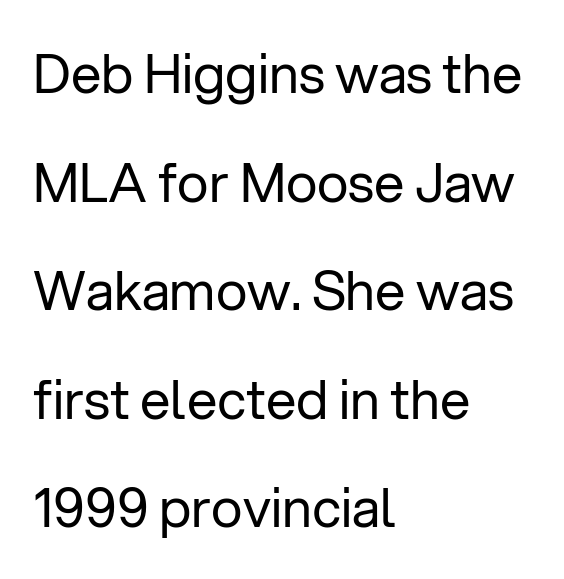
{"serif": "no", "italic": "no", "bold": "no", "weight": "regular", "width": "normal", "stroke_contrast": "low", "x_height": "medium", "monospaced": "no", "underline": "no", "align": "left", "line_spacing": "loose", "line_spacing_ratio": 2.01, "letter_spacing": "normal", "letter_spacing_em": 0.0, "glyph_px": 54}
